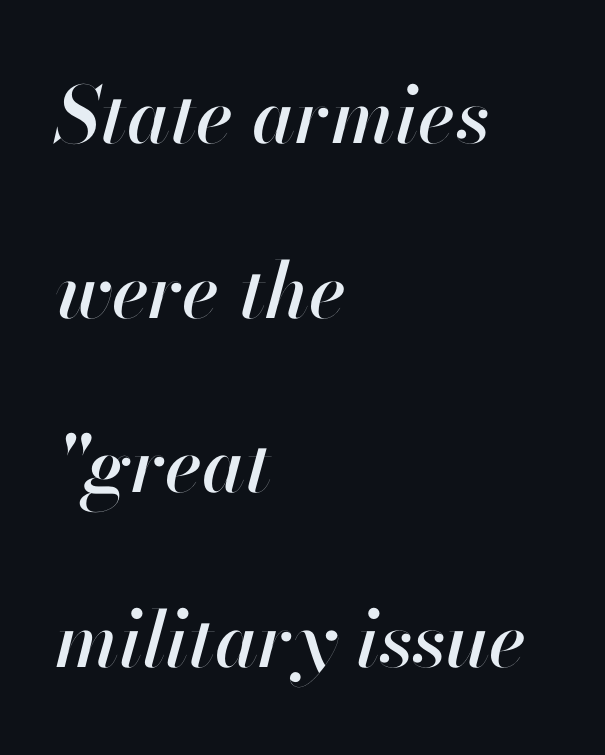
Looks like regular typesetting: each glyph gets only the width it needs. The compositor pushed each line to the left boundary. The face used here is rendered with its standard letterfit. Words float on clear page, feet unadorned. The space between consecutive lines is lavish. When letters slant like this, we call the style italic.
